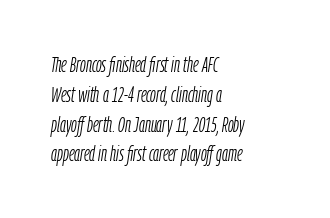
Line beginnings align vertically; line endings do not. The strokes carry an ordinary text weight at most. Observe the ordinary spacing: letters are neighbours, not strangers. In terms of leading, this rendering sits right in the middle. Clear beneath every line of the passage.
